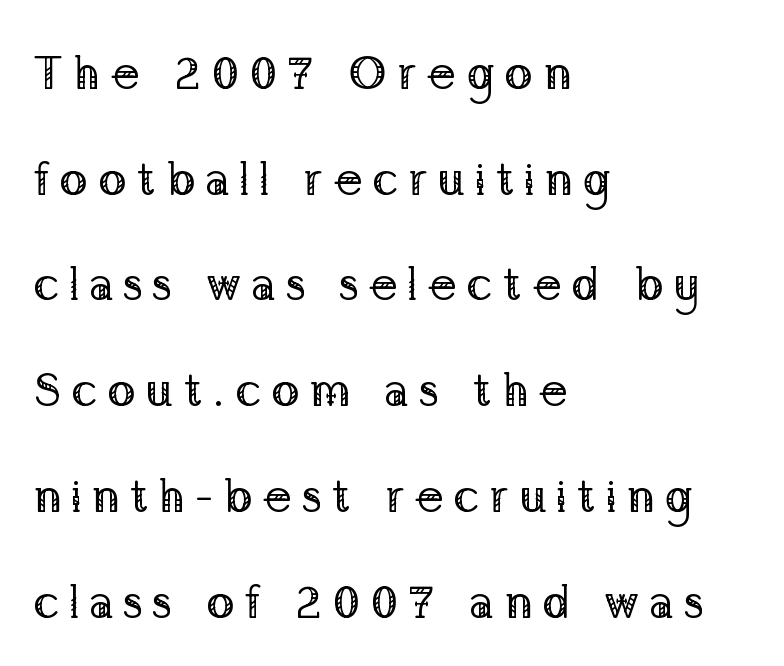
Q: Is the text bold? A: No.
Q: Is the text italic (slanted)? A: No, it is upright.
Q: Is the typeface a serif or a sans-serif typeface? A: Serif.
Q: Is the text underlined? A: No.
Q: How is the paragraph aligned? A: Left-aligned.
Q: Is the spacing between letters normal or unusually wide? A: Unusually wide.
Q: Is the spacing between lines tight, normal or loose? A: Loose.
Q: Width (condensed, normal, or wide)? A: Normal.
Q: Stroke contrast? A: Low.
Q: x-height? A: Medium.
Q: Monospaced? A: No.
